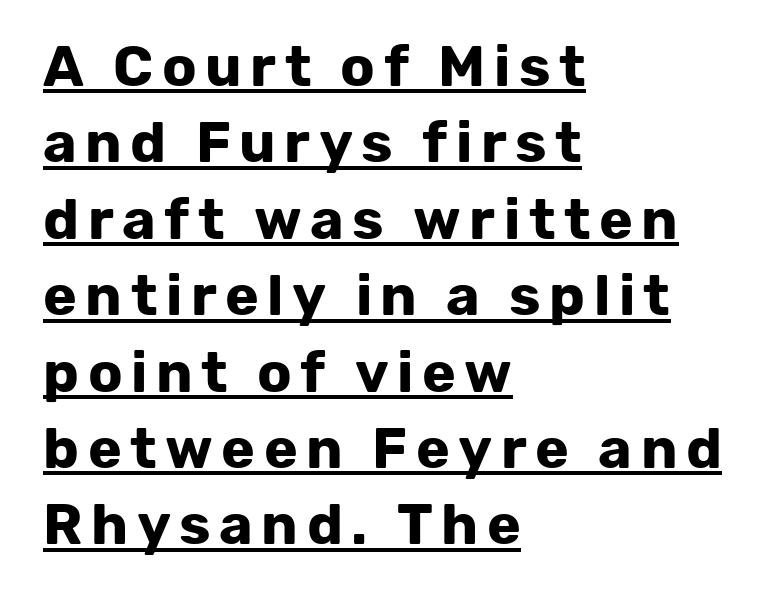
You'd pick this weight for a headline — it's a proper bold. Font category for this specimen: sans-serif. Has an underline been added? It has. If you measured baseline to baseline, you'd find a middling distance. You could not count columns in this text — the font is proportionally spaced.
